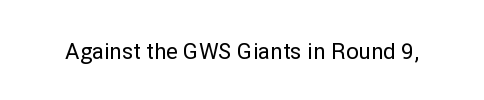
Tall strokes in this sample are plumb rather than angled. Short note: letters normally spaced. Lines of text with bare space underneath.
